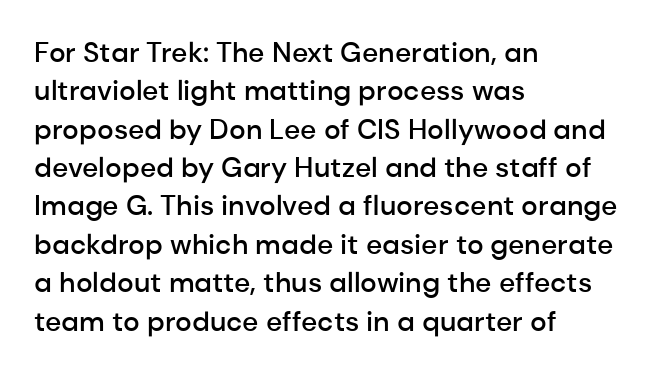
The image shows 28 px semibold sans-serif type, upright; set left-aligned, normal line spacing (1.37x), normal letter spacing, not underlined; low stroke contrast and a medium x-height.
